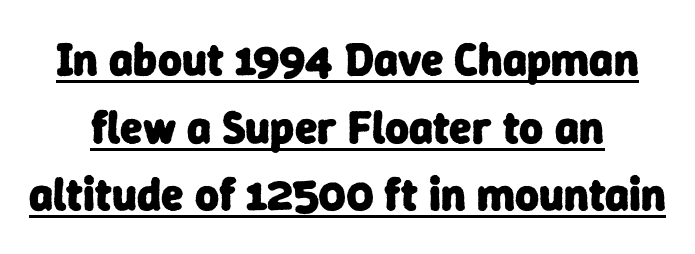
The image shows 46 px heavy sans-serif type; set normal line spacing (1.47x), normal letter spacing, underlined; low stroke contrast and a medium x-height.
